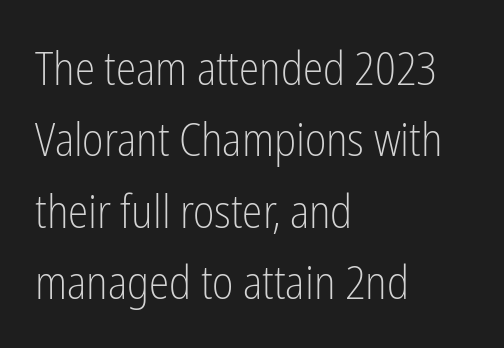
Each stroke keeps to a modest, everyday thickness or less. If you drew a ruler down the left edge, every line would touch it. Quick note: interline space is typical. Between one letter and the next there's only the usual sliver of space. Characters remain perfectly vertical along every line. The rendering uses natural spacing where letterforms have individual widths.
